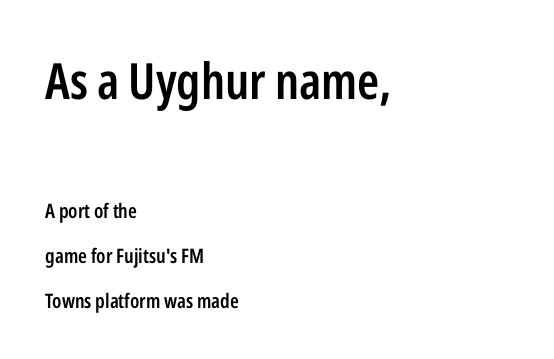
Look at the glyph heights: the upper group is clearly the bigger setting. Each new line begins a long way beneath the previous one. A bit beefed up — I'd call it semibold rather than bold. Note the varied advance widths — an 'i' is clearly narrower than an 'm'.
